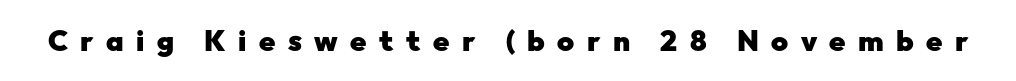
{"serif": "no", "italic": "no", "bold": "yes", "weight": "heavy", "width": "normal", "stroke_contrast": "low", "x_height": "medium", "monospaced": "no", "underline": "no", "letter_spacing": "wide", "letter_spacing_em": 0.43, "glyph_px": 29}
